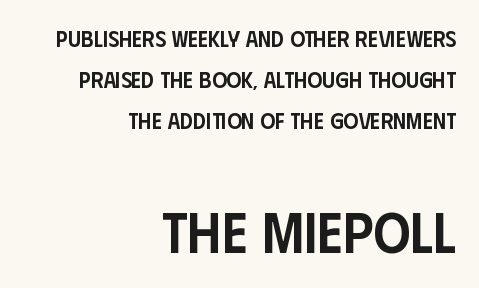
{"serif": "no", "italic": "no", "bold": "semi", "weight": "semibold", "width": "condensed", "stroke_contrast": "low", "x_height": "large", "monospaced": "no", "underline": "no", "align": "right", "line_spacing_ratio": 1.79, "letter_spacing": "normal", "letter_spacing_em": 0.0, "larger_block": "second", "size_ratio": 2.52, "glyph_px": 58}
